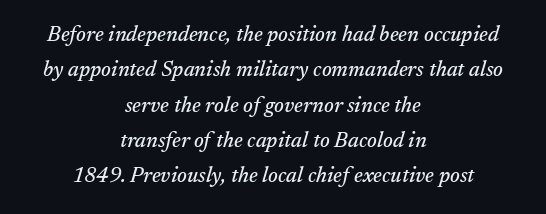
Teacher's note: observe the equal gaps on both sides — that is centered alignment. There is no visible air inserted between adjacent glyphs. Looking at the ascenders, they clearly lean. The vertical gap from one line to the next is medium.
